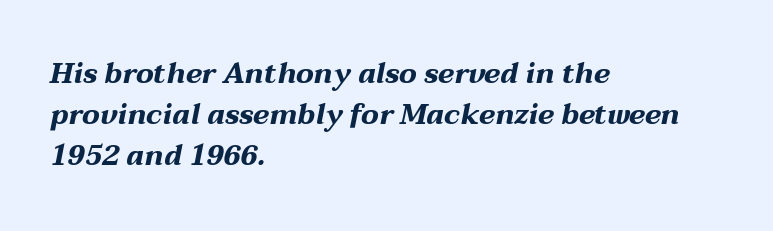
Each word holds together tightly as a unit, with standard inter-letter gaps. The block of text has a typical density, with ordinary space between rows. Italic: yes, the glyphs are oblique. In CSS terms this would be text-align: left. Spacing verdict: proportional, widths tailored to each character.
